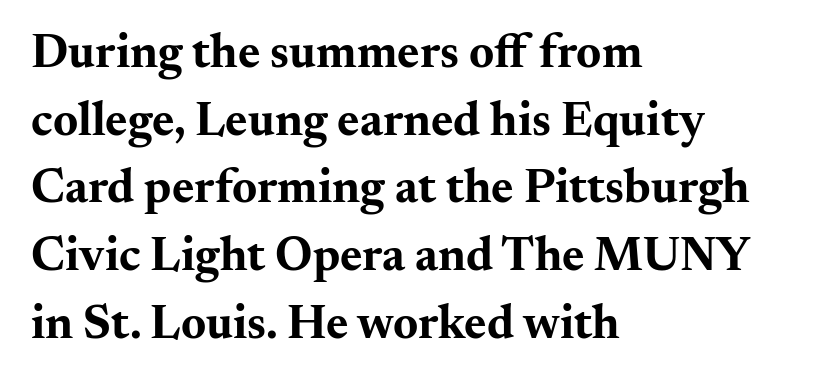
Q: Is the text bold? A: Yes.
Q: Is the text italic (slanted)? A: No, it is upright.
Q: Is the typeface a serif or a sans-serif typeface? A: Serif.
Q: Is the text underlined? A: No.
Q: How is the paragraph aligned? A: Left-aligned.
Q: Is the spacing between letters normal or unusually wide? A: Normal.
Q: Is the spacing between lines tight, normal or loose? A: Normal.
Q: Width (condensed, normal, or wide)? A: Wide.
Q: Stroke contrast? A: Medium.
Q: x-height? A: Small.
Q: Monospaced? A: No.
